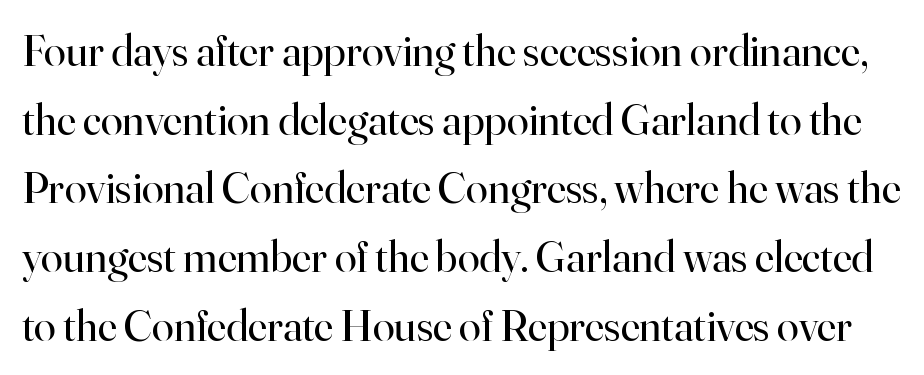
Q: Is the text bold? A: No.
Q: Is the text italic (slanted)? A: No, it is upright.
Q: Is the typeface a serif or a sans-serif typeface? A: Serif.
Q: Is the text underlined? A: No.
Q: Is the spacing between letters normal or unusually wide? A: Normal.
Q: Is the spacing between lines tight, normal or loose? A: Normal.
Q: Width (condensed, normal, or wide)? A: Normal.
Q: Stroke contrast? A: High.
Q: x-height? A: Small.
Q: Monospaced? A: No.
